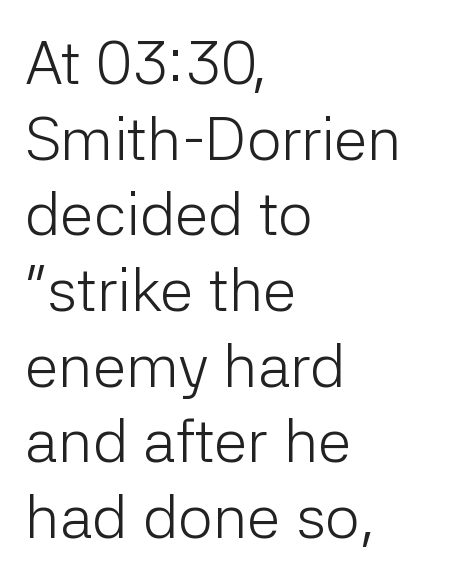
Q: Is the text bold? A: No.
Q: Is the text italic (slanted)? A: No, it is upright.
Q: Is the typeface a serif or a sans-serif typeface? A: Sans-serif.
Q: Is the text underlined? A: No.
Q: How is the paragraph aligned? A: Left-aligned.
Q: Is the spacing between letters normal or unusually wide? A: Normal.
Q: Width (condensed, normal, or wide)? A: Normal.
Q: Stroke contrast? A: Low.
Q: x-height? A: Medium.
Q: Monospaced? A: No.
